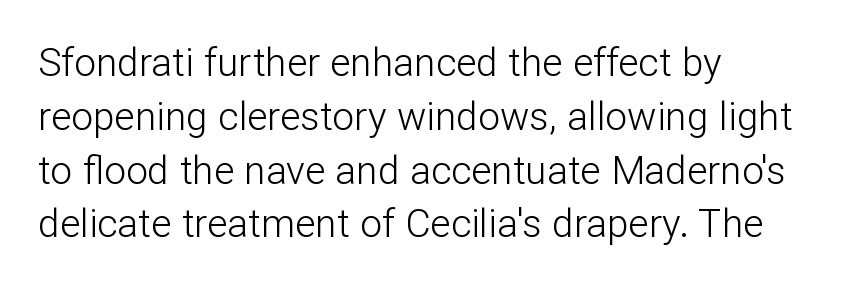
Tracking here is standard; glyphs follow each other at the usual distance. Bold? No — there's no thickening of the strokes. The gap between lines stays unmarked. These lines are rendered in a variable-pitch font.
